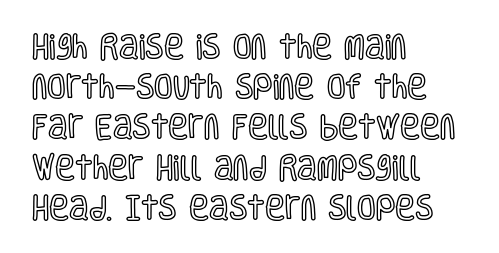
Q: Is the text italic (slanted)? A: No, it is upright.
Q: Is the text underlined? A: No.
Q: How is the paragraph aligned? A: Left-aligned.
Q: Is the spacing between letters normal or unusually wide? A: Normal.
Q: Is the spacing between lines tight, normal or loose? A: Normal.
